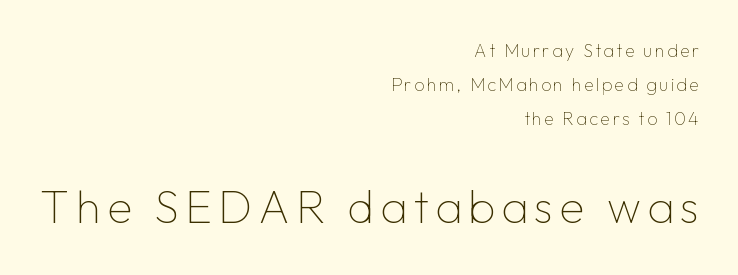
The face used here is a sans, in the tradition of grotesques and geometrics. Varying glyph widths throughout — classic text-font behaviour. The area under the type is left untouched. Vertical strokes here are truly vertical. The font is comparable to plain body text, perhaps lighter. The ragged edge is on the left, which tells us the setting is flush right.
